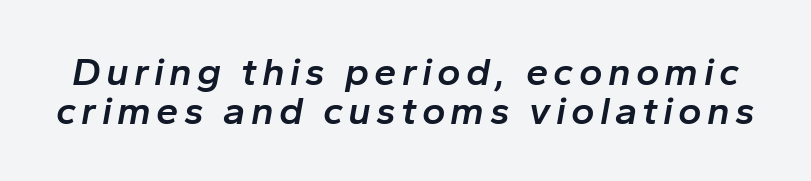
The image shows 40 px semibold type, italic (leaning right); set tight line spacing (0.97x), not underlined; low stroke contrast and a medium x-height.
